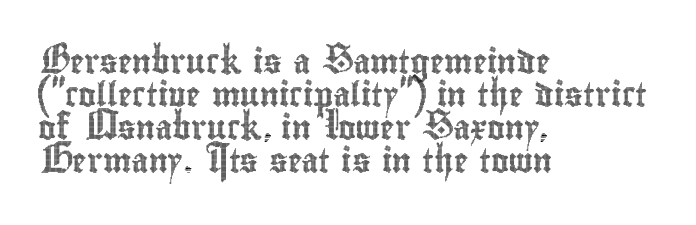
Q: Is the text italic (slanted)? A: No, it is upright.
Q: Is the text underlined? A: No.
Q: How is the paragraph aligned? A: Left-aligned.
Q: Is the spacing between letters normal or unusually wide? A: Normal.
Q: Is the spacing between lines tight, normal or loose? A: Normal.
